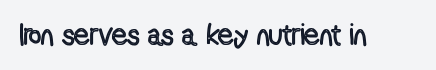
The image shows 30 px condensed type, upright; set normal letter spacing, not underlined; a medium x-height.
